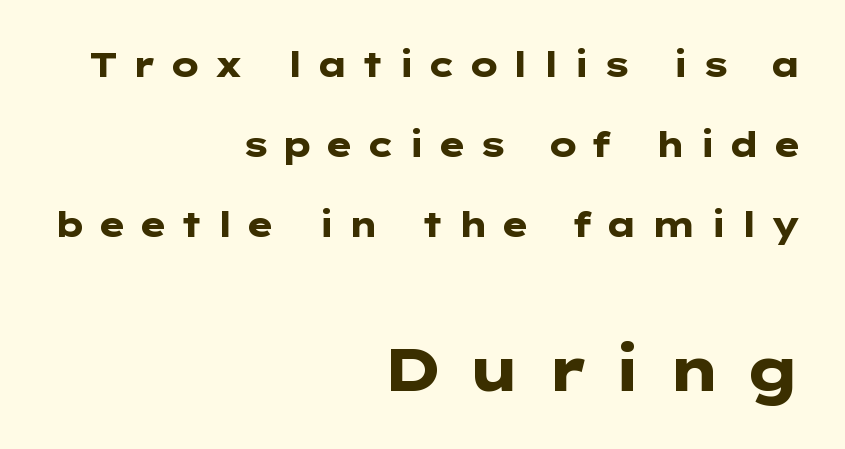
The image shows 60 px heavy, wide sans-serif type, upright; set right-aligned, loose line spacing (2.35x), unusually wide letter spacing (+0.35 em), not underlined; the second (bottom) block is 1.76x larger; low stroke contrast and a medium x-height.
